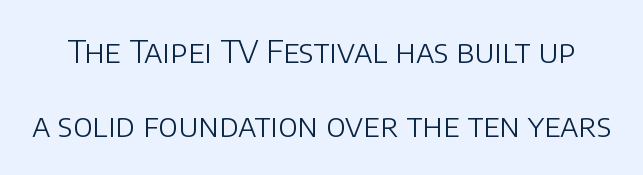
The image shows 32 px light sans-serif type, upright; set loose line spacing (2.3x), normal letter spacing, not underlined; low stroke contrast and a large x-height.
